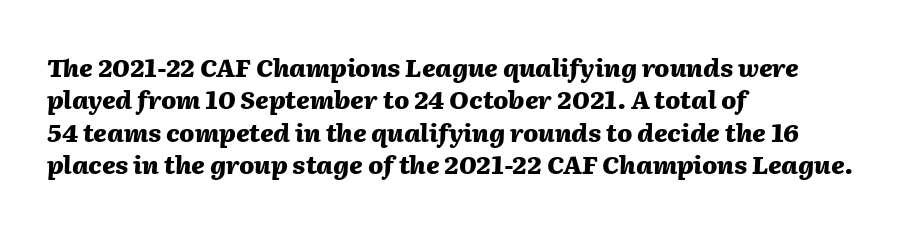
The image shows 25 px bold type, italic (leaning right); set left-aligned, normal line spacing (1.3x), normal letter spacing, not underlined.
